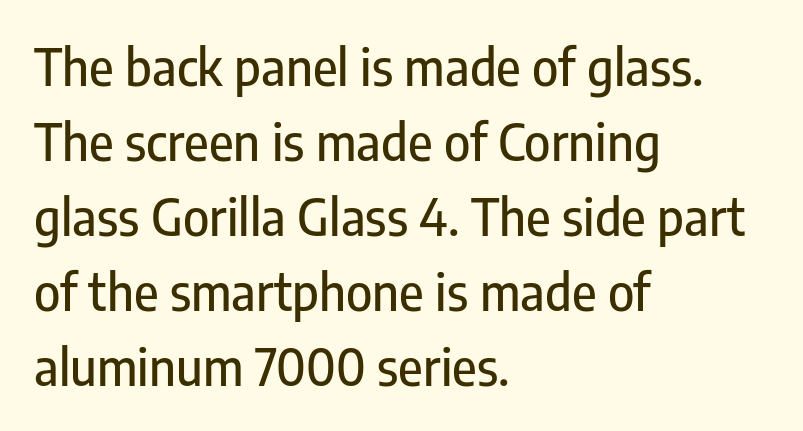
These lines are rendered in a variable-pitch font. Vertical spacing — default. The passage is arranged the way most books set body copy — flush left. What stands out about the letter spacing? Nothing — it is the standard amount. The words here are not underlined. The passage shown is typeset with a sans-serif family.
